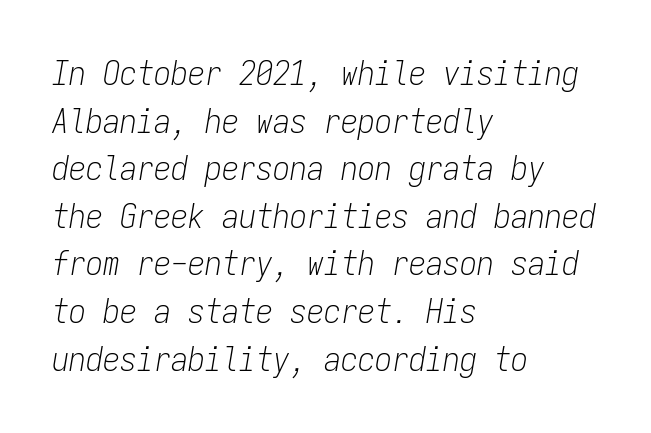
Q: Is the text bold? A: No.
Q: Is the text italic (slanted)? A: Yes, it leans right by about 9 degrees.
Q: Is the text underlined? A: No.
Q: How is the paragraph aligned? A: Left-aligned.
Q: Is the spacing between letters normal or unusually wide? A: Normal.
Q: Is the spacing between lines tight, normal or loose? A: Normal.
Q: Width (condensed, normal, or wide)? A: Condensed.
Q: Stroke contrast? A: Low.
Q: x-height? A: Medium.
Q: Monospaced? A: Yes.
